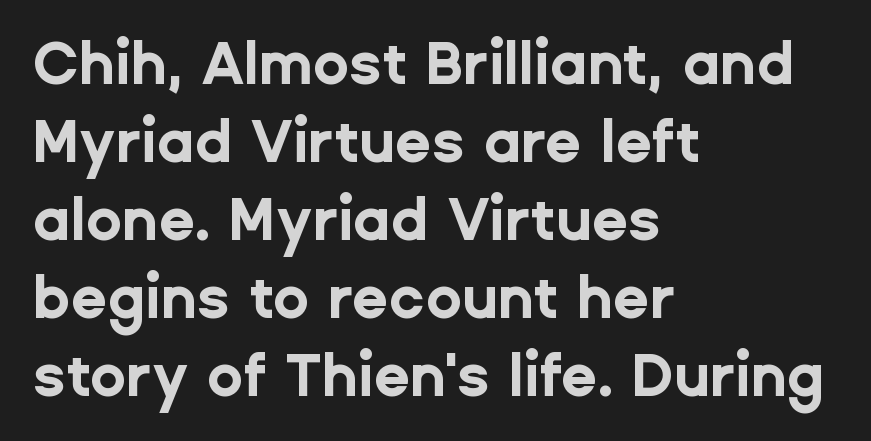
The image shows 59 px bold sans-serif type, upright; set left-aligned, normal line spacing (1.32x), normal letter spacing, not underlined; low stroke contrast and a medium x-height.
